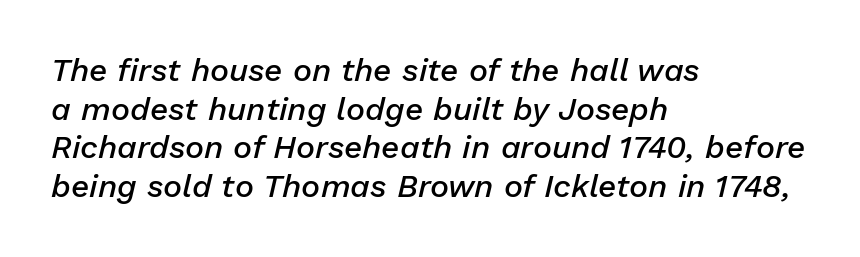
Posture: slanted. Compared with typical body copy, the letter spacing here is the same. In terms of weight, the rendering is demibold, just under bold. Note the varied advance widths — an 'i' is clearly narrower than an 'm'.
